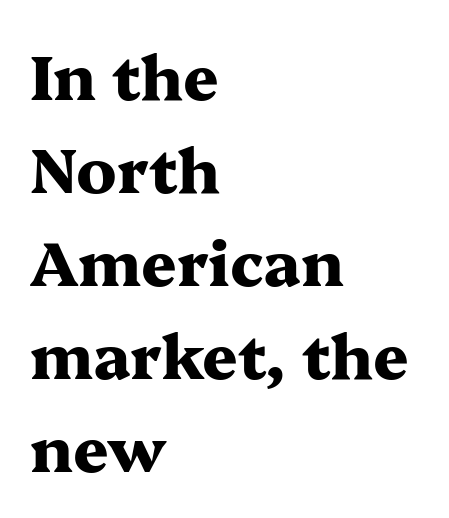
{"serif": "yes", "italic": "no", "bold": "yes", "weight": "heavy", "width": "wide", "stroke_contrast": "medium", "x_height": "medium", "monospaced": "no", "underline": "no", "align": "left", "line_spacing": "normal", "line_spacing_ratio": 1.5, "letter_spacing": "normal", "letter_spacing_em": 0.0, "glyph_px": 62}
